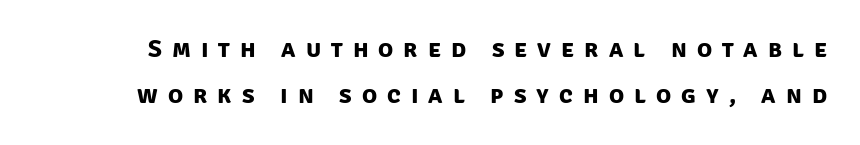
{"bold": "yes", "underline": "no", "line_spacing_ratio": 1.85, "letter_spacing": "wide", "letter_spacing_em": 0.4, "glyph_px": 25}
